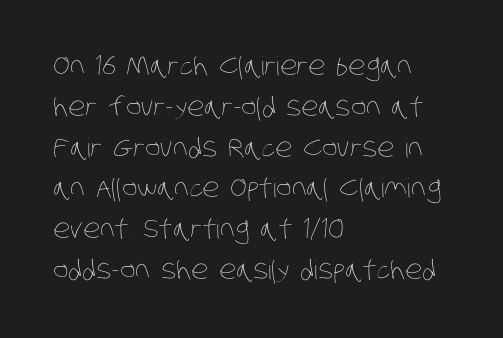
{"bold": "no", "underline": "no", "align": "left", "line_spacing": "normal", "line_spacing_ratio": 1.57, "letter_spacing": "normal", "letter_spacing_em": 0.0, "glyph_px": 26}
